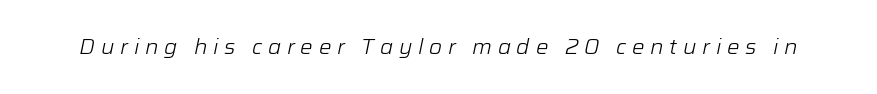
The image shows 21 px text type, italic (leaning right); set unusually wide letter spacing (+0.27 em), not underlined.
